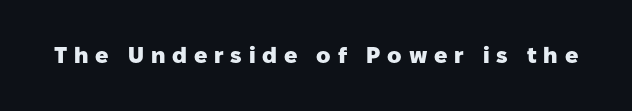
Q: Is the text bold? A: Yes.
Q: Is the text italic (slanted)? A: No, it is upright.
Q: Is the text underlined? A: No.
Q: Is the spacing between letters normal or unusually wide? A: Unusually wide.
